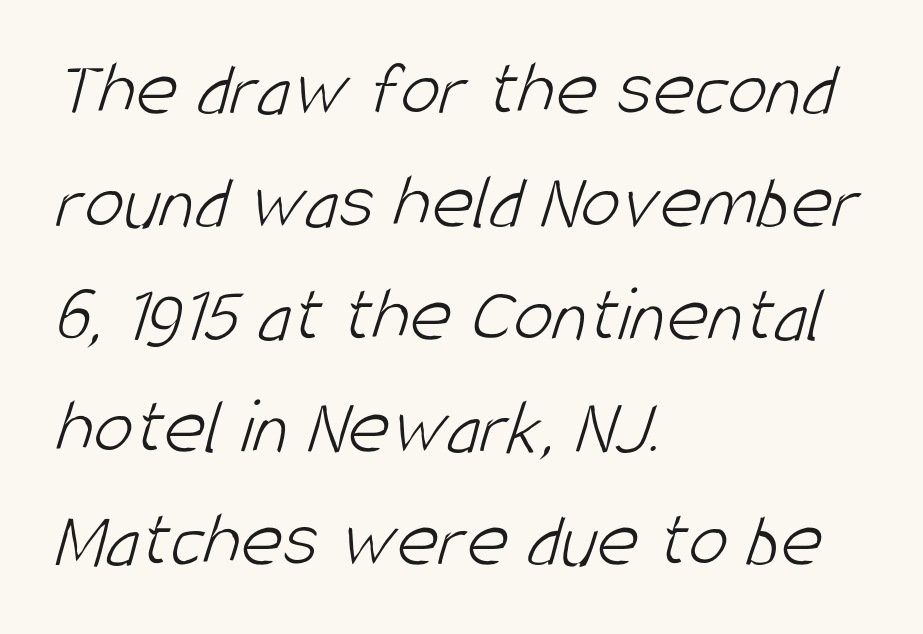
Here the designer chose a conventional face with non-uniform glyph widths. Leading: standard. No letter is thick-stroked: the sample isn't bold. A typesetter would label this face a sans. The space beneath each line is pristine and unruled.
